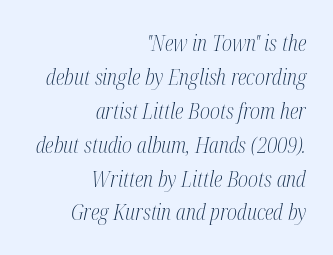
Q: Is the text bold? A: No.
Q: Is the text italic (slanted)? A: Yes, it leans right by about 12 degrees.
Q: Is the text underlined? A: No.
Q: How is the paragraph aligned? A: Right-aligned.
Q: Is the spacing between letters normal or unusually wide? A: Normal.
Q: Is the spacing between lines tight, normal or loose? A: Normal.
